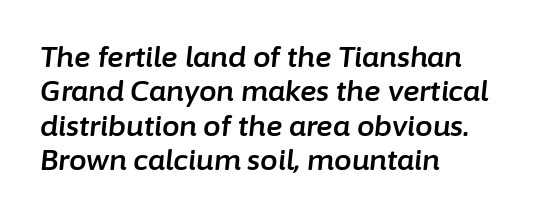
{"italic": "yes", "lean": "right", "slant_degrees": 6, "width": "normal", "stroke_contrast": "low", "x_height": "medium", "monospaced": "no", "underline": "no", "align": "left", "line_spacing_ratio": 1.23, "letter_spacing": "normal", "letter_spacing_em": 0.0, "glyph_px": 28}
